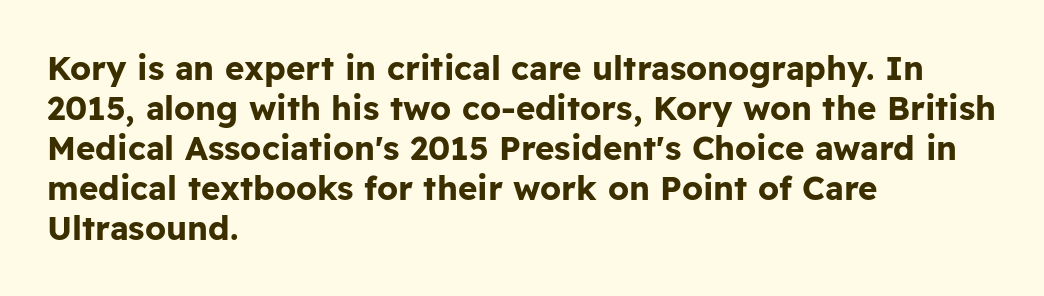
Q: Is the text bold? A: Yes.
Q: Is the text italic (slanted)? A: No, it is upright.
Q: Is the typeface a serif or a sans-serif typeface? A: Sans-serif.
Q: Is the text underlined? A: No.
Q: How is the paragraph aligned? A: Left-aligned.
Q: Is the spacing between letters normal or unusually wide? A: Normal.
Q: Width (condensed, normal, or wide)? A: Normal.
Q: Stroke contrast? A: Low.
Q: x-height? A: Medium.
Q: Monospaced? A: No.
